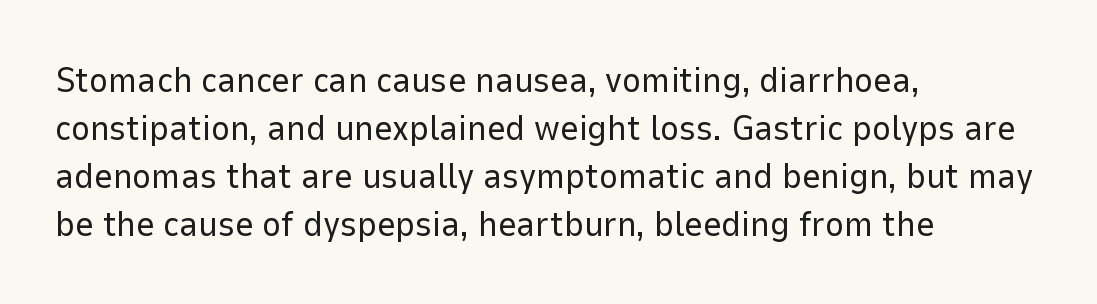
Lines of text with bare space underneath. Here the designer chose a conventional face with non-uniform glyph widths. This sample is left-justified, so line endings fall wherever the words run out. Unlike a traditional serif, this face leaves its strokes unadorned. The cut favours lightness, reaching ordinary text weight at its darkest. Rendered with straight, roman letterforms.
